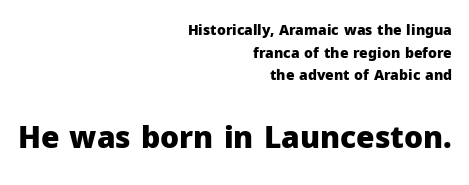
Style check: upright. If you measured baseline to baseline, you'd find a middling distance. The strip under each line holds only bare page. The letters sit at their default tracking, neither squeezed nor spread.
